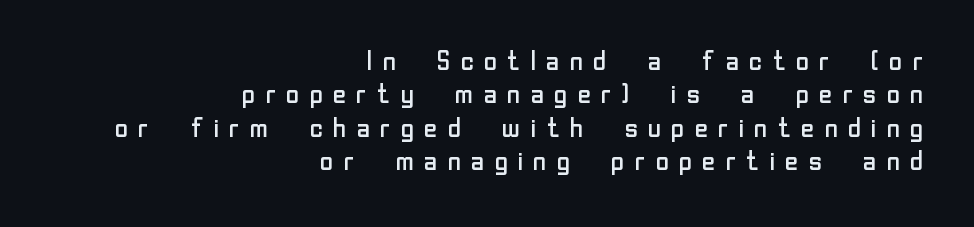
The image shows 27 px text type, upright; set right-aligned, line spacing 1.24x, unusually wide letter spacing (+0.28 em), not underlined.
